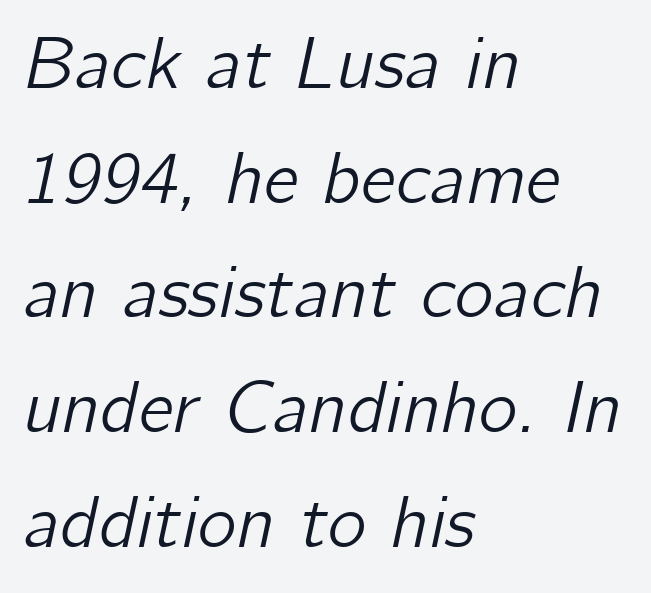
{"italic": "yes", "lean": "right", "slant_degrees": 12, "width": "normal", "stroke_contrast": "low", "x_height": "medium", "monospaced": "no", "underline": "no", "align": "left", "line_spacing": "normal", "line_spacing_ratio": 1.55, "letter_spacing": "normal", "letter_spacing_em": 0.0, "glyph_px": 74}
